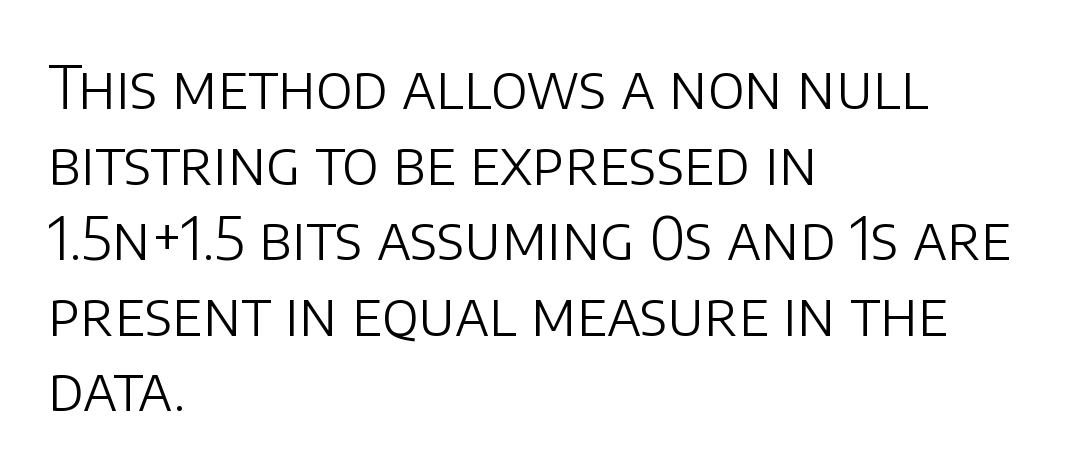
The image shows 59 px light sans-serif type, upright; set left-aligned, normal line spacing (1.28x), normal letter spacing, not underlined; low stroke contrast and a large x-height.
